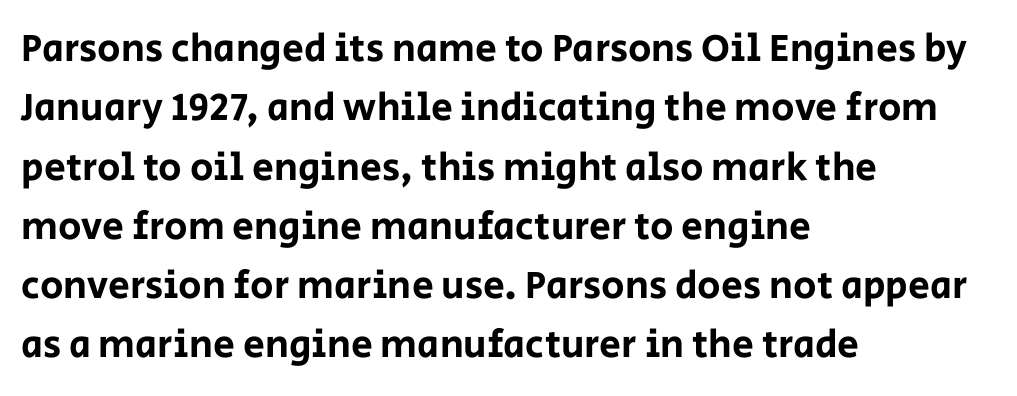
Q: Is the text italic (slanted)? A: No, it is upright.
Q: Is the typeface a serif or a sans-serif typeface? A: Sans-serif.
Q: Is the text underlined? A: No.
Q: How is the paragraph aligned? A: Left-aligned.
Q: Is the spacing between letters normal or unusually wide? A: Normal.
Q: Is the spacing between lines tight, normal or loose? A: Normal.
Q: Width (condensed, normal, or wide)? A: Normal.
Q: Stroke contrast? A: Low.
Q: x-height? A: Large.
Q: Monospaced? A: No.
